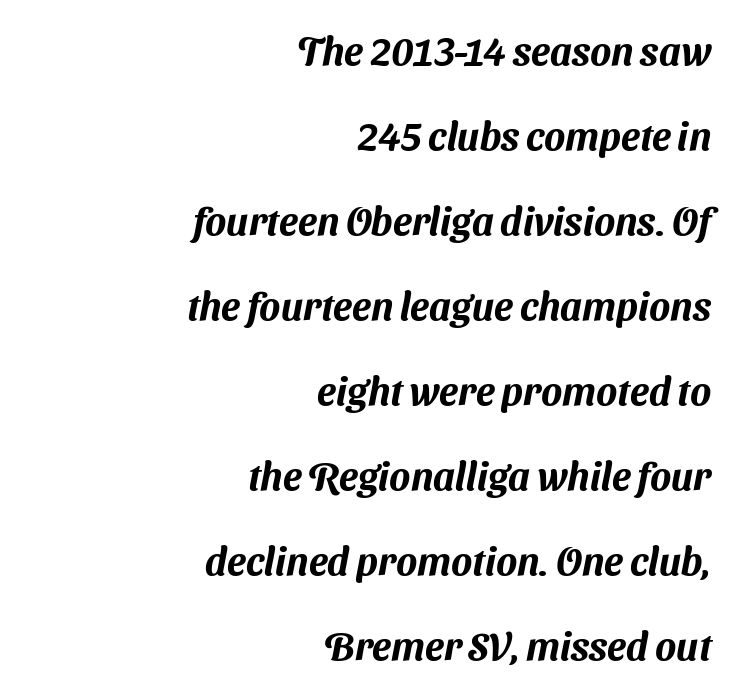
{"serif": "no", "width": "normal", "stroke_contrast": "medium", "x_height": "medium", "monospaced": "no", "underline": "no", "align": "right", "line_spacing": "loose", "line_spacing_ratio": 2.18, "letter_spacing": "normal", "letter_spacing_em": 0.0, "glyph_px": 39}
